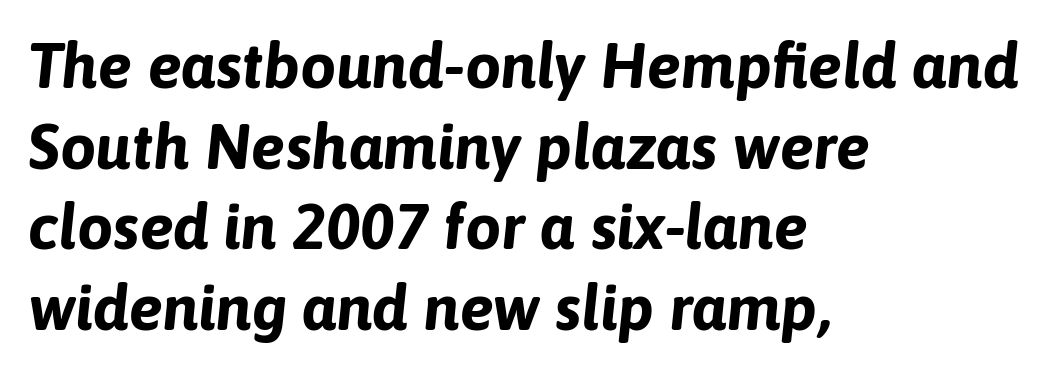
Q: Is the text bold? A: Yes.
Q: Is the text italic (slanted)? A: Yes, it leans right by about 6 degrees.
Q: Is the text underlined? A: No.
Q: How is the paragraph aligned? A: Left-aligned.
Q: Is the spacing between letters normal or unusually wide? A: Normal.
Q: Is the spacing between lines tight, normal or loose? A: Normal.
Q: Width (condensed, normal, or wide)? A: Normal.
Q: Stroke contrast? A: Low.
Q: x-height? A: Medium.
Q: Monospaced? A: No.
